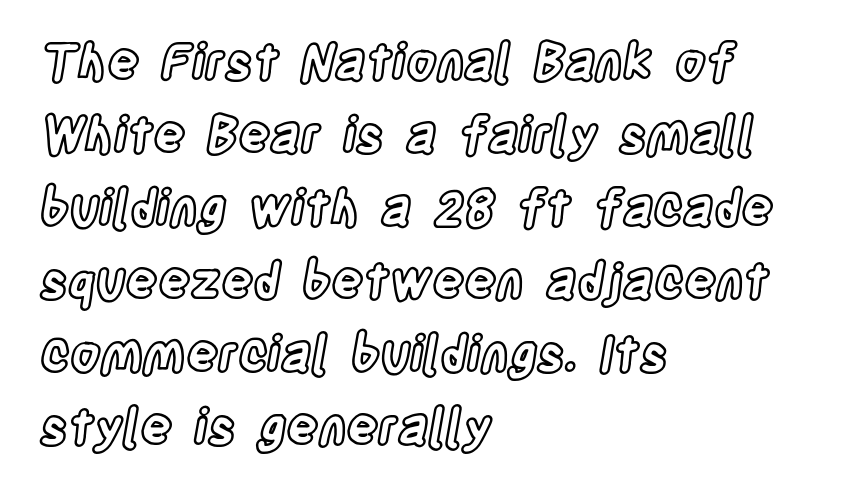
The image shows 49 px condensed type; set left-aligned, normal line spacing (1.49x), normal letter spacing, not underlined; a large x-height.
